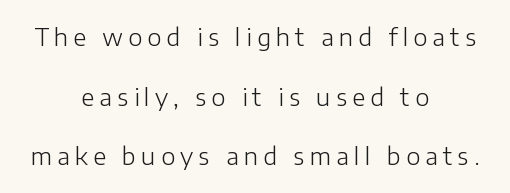
The image shows 24 px text type, upright; set centered, loose line spacing (2.48x), unusually wide letter spacing (+0.21 em), not underlined.
